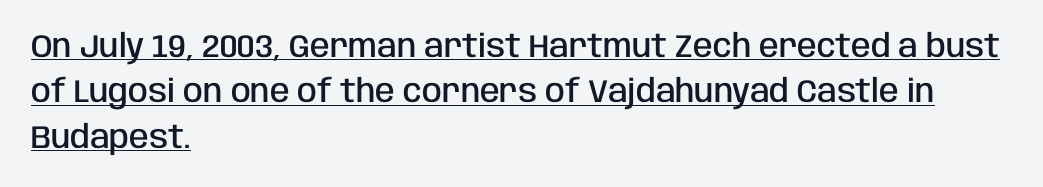
As a designer I'd log this as weight 600, semibold. Character widths vary here, with narrow letters taking less room than wide ones. A sans-serif font was chosen for this passage. Spacing between characters is what you'd get straight out of the box. Rows of type keep a routine distance in the vertical direction.
